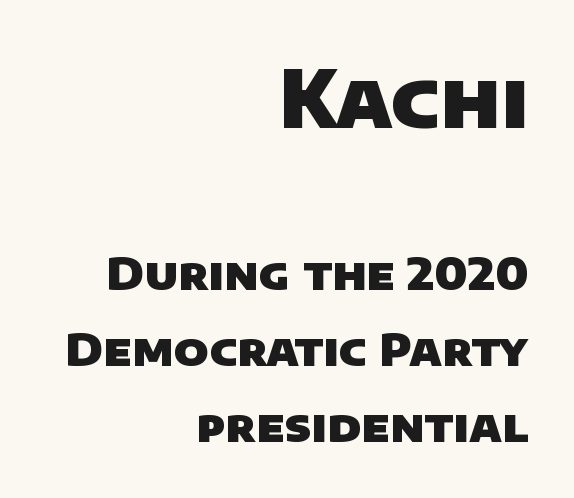
Q: Is the text bold? A: Yes.
Q: Is the typeface a serif or a sans-serif typeface? A: Sans-serif.
Q: Is the text underlined? A: No.
Q: How is the paragraph aligned? A: Right-aligned.
Q: Is the spacing between letters normal or unusually wide? A: Normal.
Q: Is the spacing between lines tight, normal or loose? A: Normal.
Q: Which block of text is set in a larger size, the first (top) or the second (bottom)? A: The first (top) one.
Q: Width (condensed, normal, or wide)? A: Normal.
Q: Stroke contrast? A: Low.
Q: x-height? A: Large.
Q: Monospaced? A: No.
